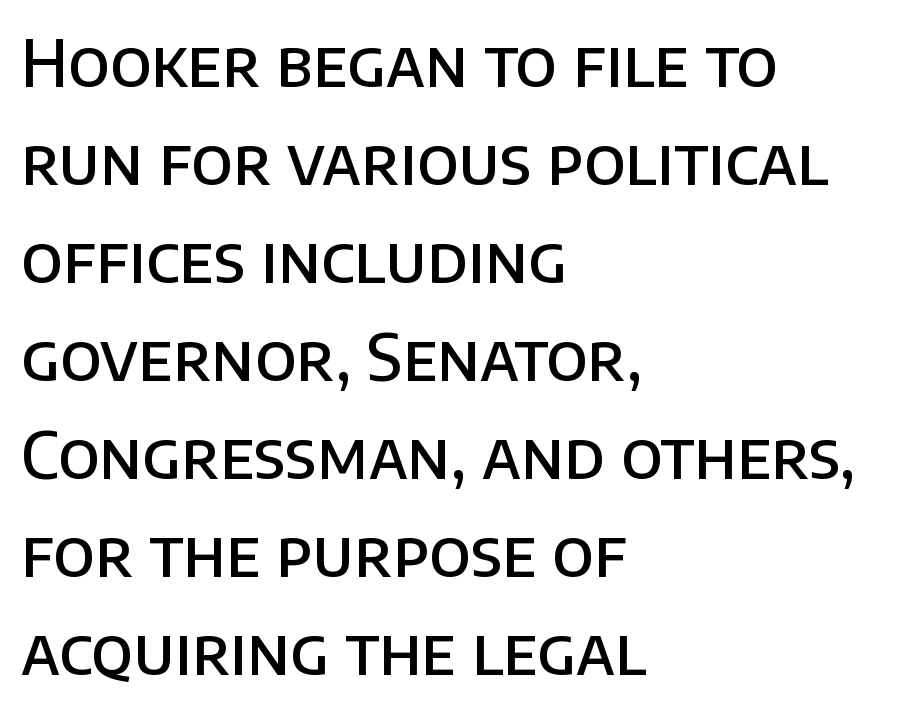
Q: Is the text bold? A: Semi-bold.
Q: Is the text italic (slanted)? A: No, it is upright.
Q: Is the typeface a serif or a sans-serif typeface? A: Sans-serif.
Q: Is the text underlined? A: No.
Q: How is the paragraph aligned? A: Left-aligned.
Q: Is the spacing between letters normal or unusually wide? A: Normal.
Q: Is the spacing between lines tight, normal or loose? A: Normal.
Q: Width (condensed, normal, or wide)? A: Normal.
Q: Stroke contrast? A: Low.
Q: x-height? A: Large.
Q: Monospaced? A: No.
